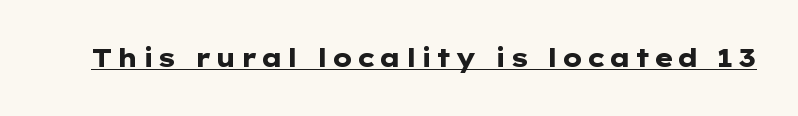
{"italic": "no", "bold": "yes", "underline": "yes", "glyph_px": 25}
